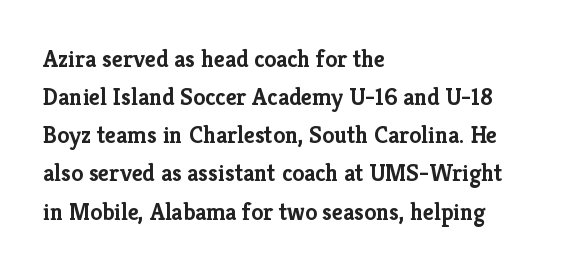
The image shows 24 px bold type, upright; set left-aligned, normal line spacing (1.59x), normal letter spacing, not underlined.
